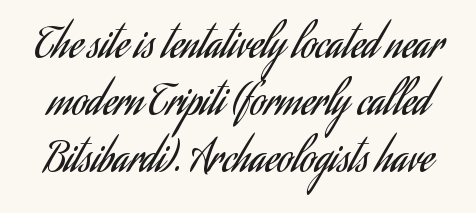
Q: Is the text bold? A: No.
Q: Is the text italic (slanted)? A: Yes.
Q: Is the typeface a serif or a sans-serif typeface? A: Sans-serif.
Q: Is the text underlined? A: No.
Q: Is the spacing between letters normal or unusually wide? A: Normal.
Q: Is the spacing between lines tight, normal or loose? A: Normal.
Q: Width (condensed, normal, or wide)? A: Condensed.
Q: Stroke contrast? A: Low.
Q: x-height? A: Small.
Q: Monospaced? A: No.
